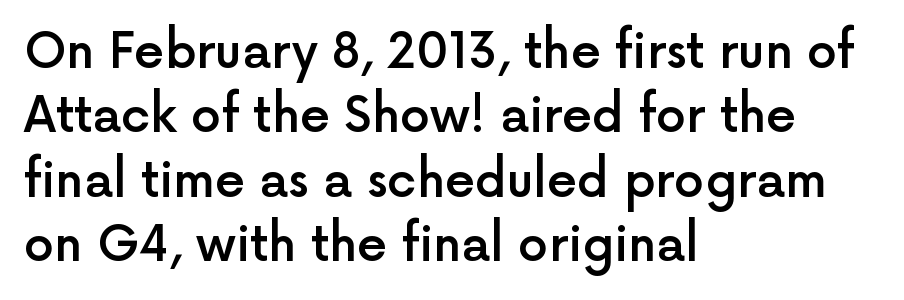
Q: Is the text bold? A: Semi-bold.
Q: Is the text italic (slanted)? A: No, it is upright.
Q: Is the typeface a serif or a sans-serif typeface? A: Sans-serif.
Q: Is the text underlined? A: No.
Q: How is the paragraph aligned? A: Left-aligned.
Q: Is the spacing between letters normal or unusually wide? A: Normal.
Q: Is the spacing between lines tight, normal or loose? A: Normal.
Q: Width (condensed, normal, or wide)? A: Normal.
Q: x-height? A: Medium.
Q: Monospaced? A: No.
